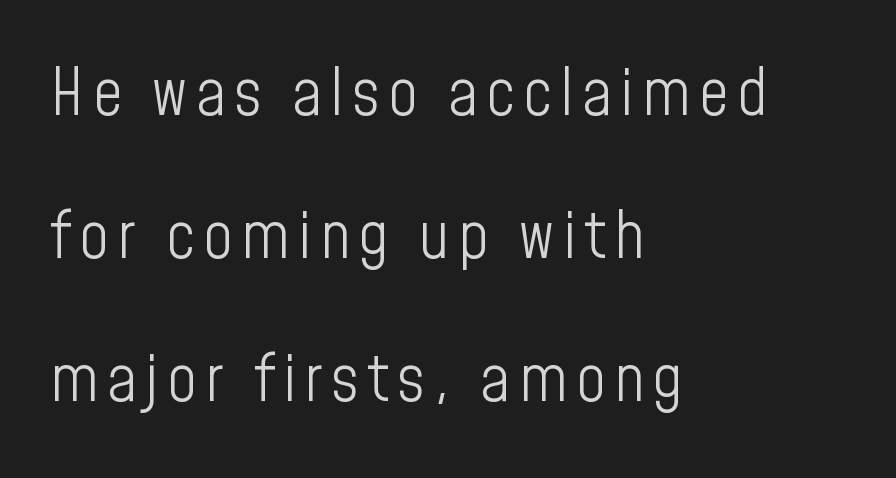
{"serif": "no", "italic": "no", "bold": "no", "weight": "light", "width": "condensed", "stroke_contrast": "low", "x_height": "medium", "monospaced": "no", "underline": "no", "align": "left", "line_spacing": "loose", "line_spacing_ratio": 2.2, "glyph_px": 65}
